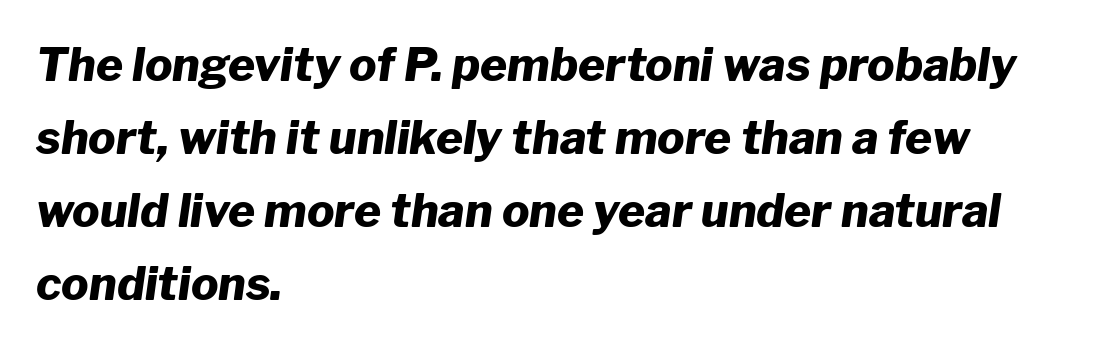
Q: Is the text bold? A: Yes.
Q: Is the text italic (slanted)? A: Yes, it leans right by about 8 degrees.
Q: Is the text underlined? A: No.
Q: How is the paragraph aligned? A: Left-aligned.
Q: Is the spacing between letters normal or unusually wide? A: Normal.
Q: Is the spacing between lines tight, normal or loose? A: Normal.
Q: Width (condensed, normal, or wide)? A: Normal.
Q: Stroke contrast? A: Low.
Q: x-height? A: Medium.
Q: Monospaced? A: No.
